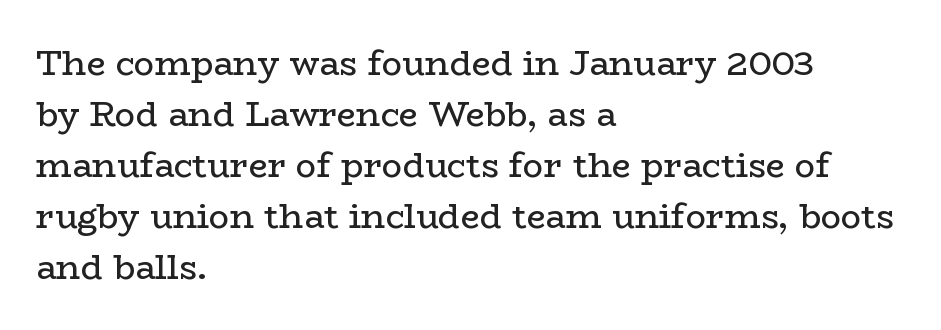
{"serif": "yes", "italic": "no", "bold": "no", "weight": "regular", "width": "wide", "stroke_contrast": "low", "x_height": "medium", "monospaced": "no", "underline": "no", "align": "left", "line_spacing": "normal", "line_spacing_ratio": 1.5, "letter_spacing": "normal", "letter_spacing_em": 0.0, "glyph_px": 34}
